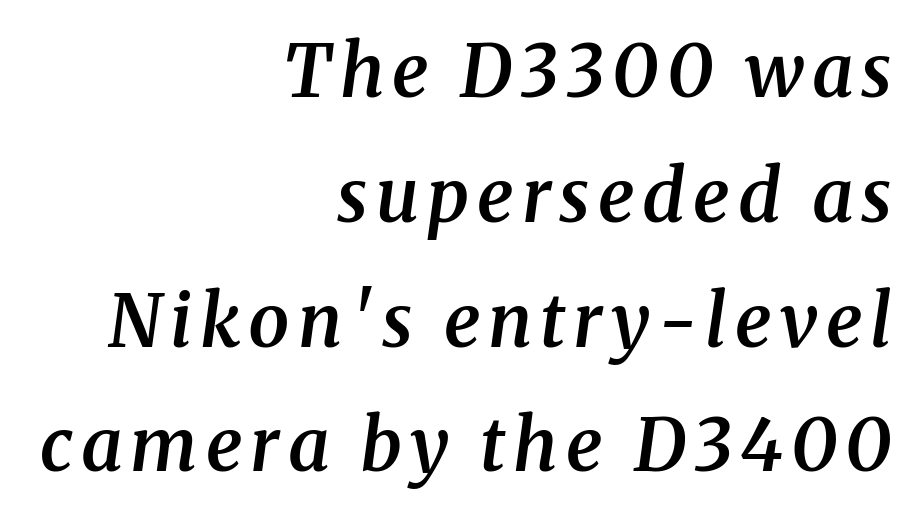
Each letter keeps its own natural width here, so spacing adapts to shape. Underline: absent. Would a proofreader flag this as italicized? Yes. The paragraph has a hard right edge and a soft left edge. Note: serifs present on the glyphs. The glyphs have the mass of a demibold cut, below bold.
